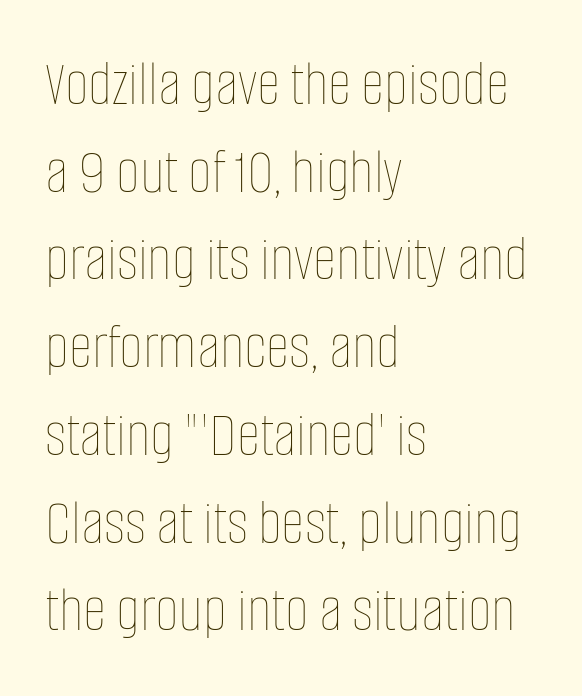
{"italic": "no", "bold": "no", "weight": "thin", "width": "condensed", "stroke_contrast": "low", "x_height": "large", "monospaced": "no", "underline": "no", "align": "left", "line_spacing": "normal", "line_spacing_ratio": 1.35, "letter_spacing": "normal", "letter_spacing_em": 0.0, "glyph_px": 65}
